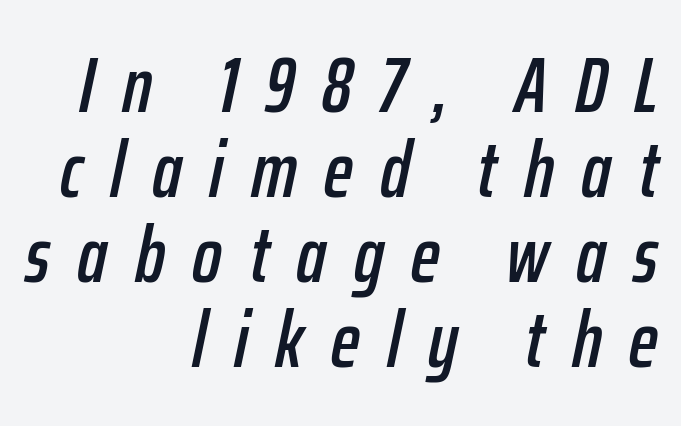
Q: Is the text italic (slanted)? A: Yes, it leans right by about 12 degrees.
Q: Is the text underlined? A: No.
Q: How is the paragraph aligned? A: Right-aligned.
Q: Is the spacing between letters normal or unusually wide? A: Unusually wide.
Q: Is the spacing between lines tight, normal or loose? A: Tight.
Q: Width (condensed, normal, or wide)? A: Condensed.
Q: Stroke contrast? A: Low.
Q: x-height? A: Medium.
Q: Monospaced? A: No.
